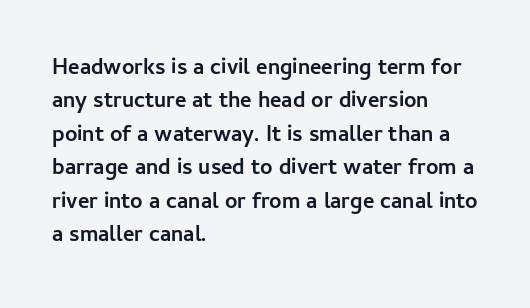
{"italic": "no", "bold": "yes", "underline": "no", "align": "left", "line_spacing": "normal", "line_spacing_ratio": 1.52, "letter_spacing": "normal", "letter_spacing_em": 0.0, "glyph_px": 22}
